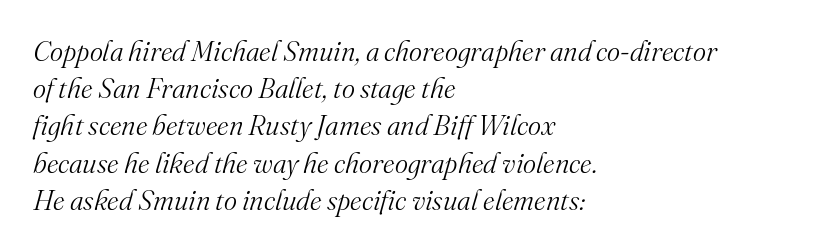
The image shows 28 px light serif type, italic (leaning right); set left-aligned, normal line spacing (1.33x), normal letter spacing, not underlined; medium stroke contrast and a small x-height.
